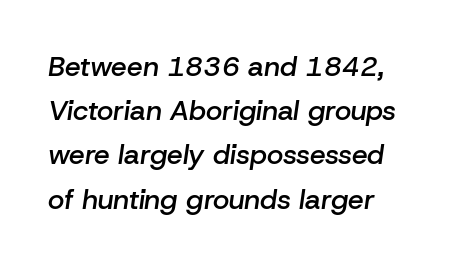
{"italic": "yes", "lean": "right", "slant_degrees": 8, "bold": "semi", "weight": "semibold", "width": "normal", "stroke_contrast": "low", "x_height": "medium", "monospaced": "no", "underline": "no", "line_spacing": "normal", "line_spacing_ratio": 1.58, "letter_spacing": "normal", "letter_spacing_em": 0.0, "glyph_px": 28}
